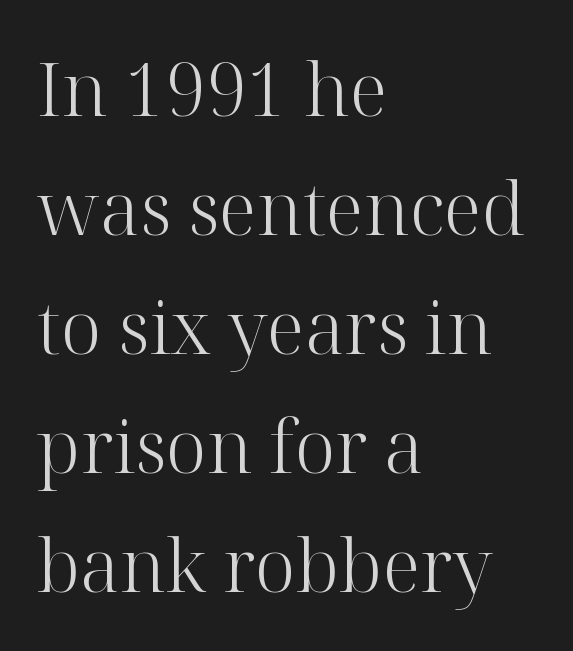
{"serif": "yes", "italic": "no", "bold": "no", "weight": "light", "width": "normal", "stroke_contrast": "high", "x_height": "medium", "monospaced": "no", "underline": "no", "align": "left", "line_spacing": "normal", "line_spacing_ratio": 1.63, "letter_spacing": "normal", "letter_spacing_em": 0.0, "glyph_px": 73}
